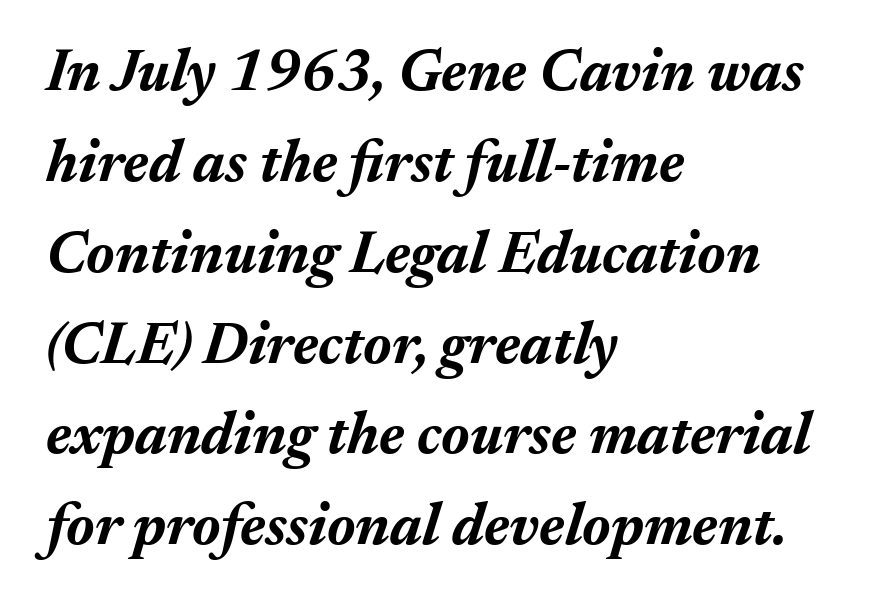
The image shows 59 px bold type, italic (leaning right); set left-aligned, normal line spacing (1.54x), normal letter spacing, not underlined; medium stroke contrast and a medium x-height.
